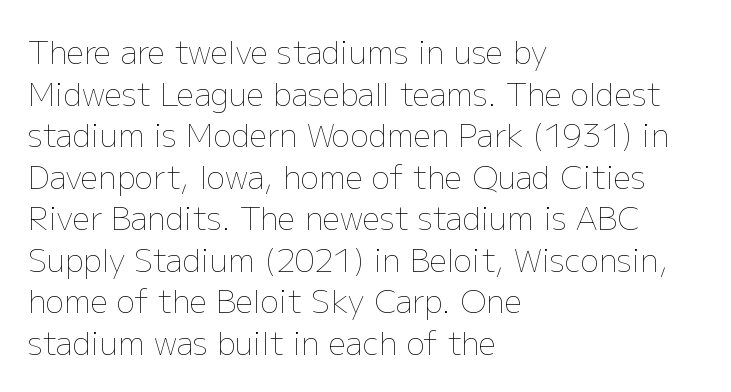
{"italic": "no", "bold": "no", "weight": "thin", "width": "normal", "stroke_contrast": "low", "x_height": "medium", "monospaced": "no", "underline": "no", "align": "left", "line_spacing": "normal", "line_spacing_ratio": 1.34, "letter_spacing": "normal", "letter_spacing_em": 0.0, "glyph_px": 31}
